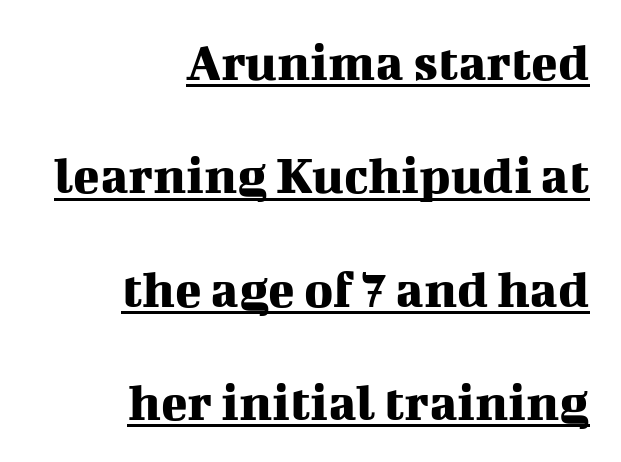
{"serif": "yes", "italic": "no", "width": "normal", "stroke_contrast": "medium", "x_height": "medium", "monospaced": "no", "underline": "yes", "align": "right", "line_spacing": "loose", "line_spacing_ratio": 2.06, "letter_spacing": "normal", "letter_spacing_em": 0.0, "glyph_px": 55}
